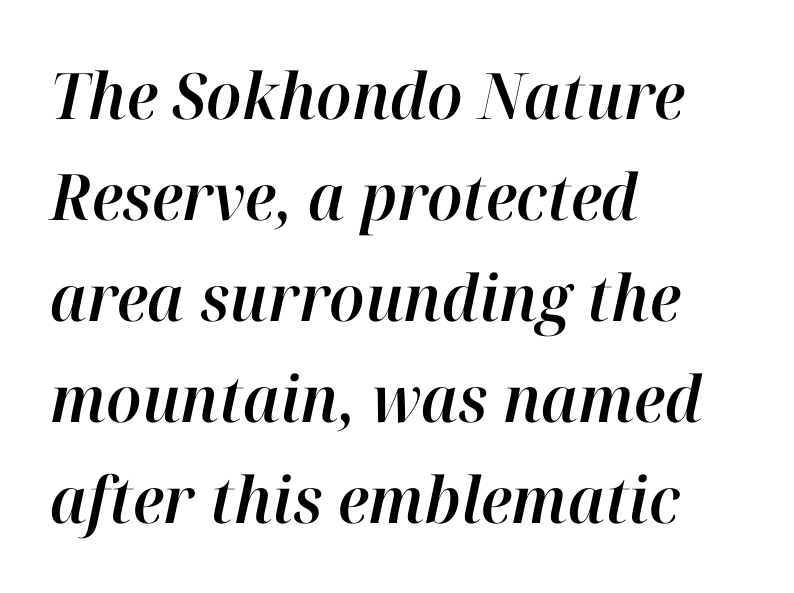
The image shows 64 px text type, italic (leaning right); set left-aligned, normal line spacing (1.58x), normal letter spacing, not underlined; high stroke contrast and a medium x-height.
